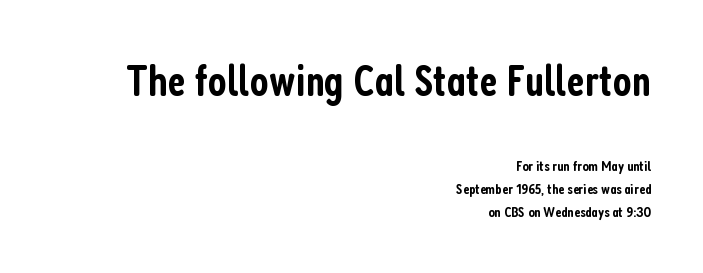
Q: Is the text bold? A: Semi-bold.
Q: Is the text italic (slanted)? A: No, it is upright.
Q: Is the typeface a serif or a sans-serif typeface? A: Sans-serif.
Q: Is the text underlined? A: No.
Q: How is the paragraph aligned? A: Right-aligned.
Q: Is the spacing between letters normal or unusually wide? A: Normal.
Q: Is the spacing between lines tight, normal or loose? A: Normal.
Q: Which block of text is set in a larger size, the first (top) or the second (bottom)? A: The first (top) one.
Q: Width (condensed, normal, or wide)? A: Condensed.
Q: Stroke contrast? A: Low.
Q: x-height? A: Medium.
Q: Monospaced? A: No.
